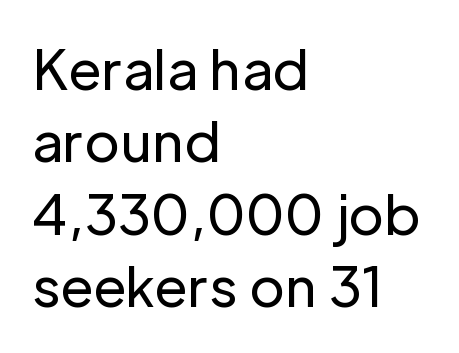
The image shows 54 px regular-weight sans-serif type, upright; set left-aligned, normal line spacing (1.34x), normal letter spacing, not underlined; low stroke contrast and a medium x-height.
